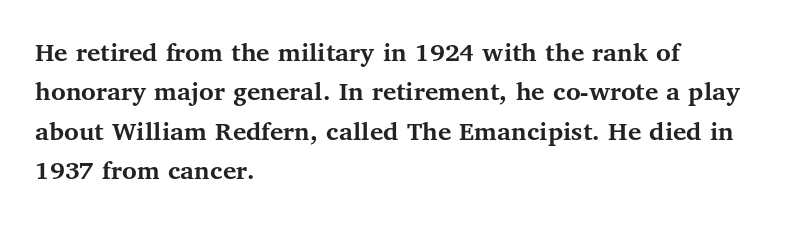
Heavy-handed strokes throughout: this text is bold. Line starts are locked; line ends wander. Tall strokes in this sample are plumb rather than angled. The words here are not underlined. Character widths vary here, with narrow letters taking less room than wide ones. The leading is moderate, giving the passage an even texture.
